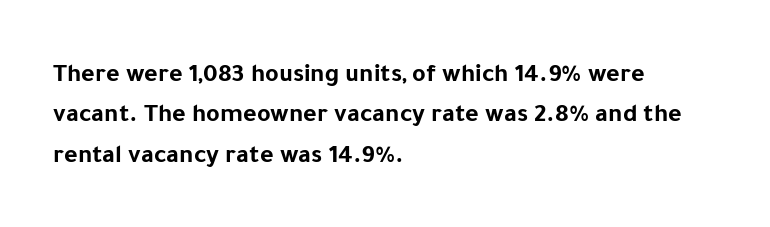
The image shows 26 px bold type, upright; set left-aligned, normal line spacing (1.55x), normal letter spacing, not underlined.
